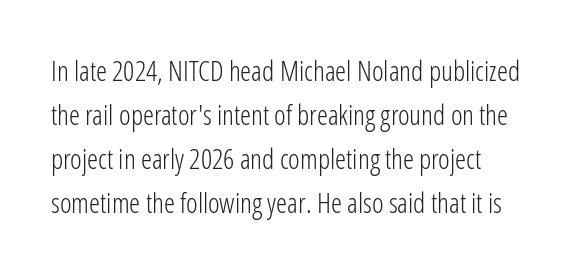
Q: Is the text bold? A: No.
Q: Is the text italic (slanted)? A: No, it is upright.
Q: Is the typeface a serif or a sans-serif typeface? A: Sans-serif.
Q: Is the text underlined? A: No.
Q: Is the spacing between letters normal or unusually wide? A: Normal.
Q: Is the spacing between lines tight, normal or loose? A: Normal.
Q: Width (condensed, normal, or wide)? A: Condensed.
Q: Stroke contrast? A: Low.
Q: x-height? A: Medium.
Q: Monospaced? A: No.
